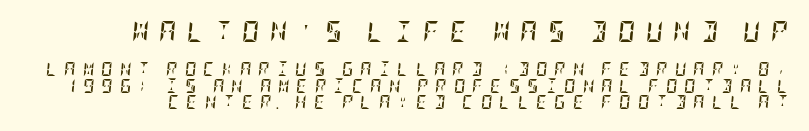
The image shows 21 px bold type, italic (leaning right); set line spacing 1.17x, unusually wide letter spacing (+0.5 em), not underlined; the first (top) block is 1.5x larger.
